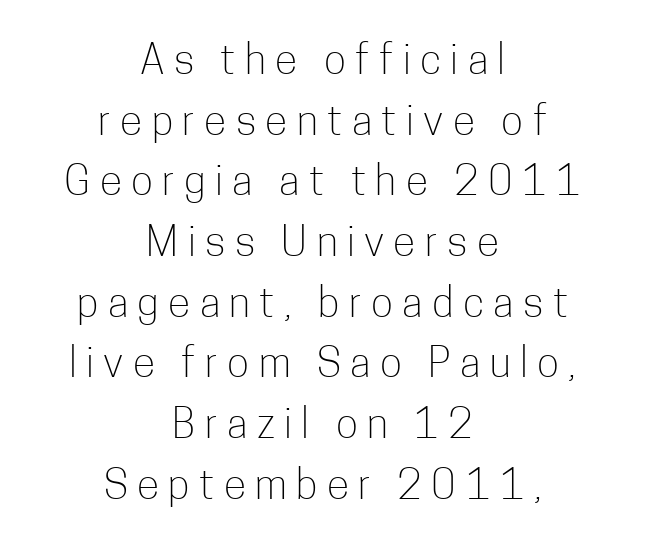
Q: Is the text bold? A: No.
Q: Is the text italic (slanted)? A: No, it is upright.
Q: Is the typeface a serif or a sans-serif typeface? A: Sans-serif.
Q: Is the text underlined? A: No.
Q: How is the paragraph aligned? A: Centered.
Q: Is the spacing between letters normal or unusually wide? A: Unusually wide.
Q: Is the spacing between lines tight, normal or loose? A: Normal.
Q: Width (condensed, normal, or wide)? A: Condensed.
Q: Stroke contrast? A: Low.
Q: x-height? A: Medium.
Q: Monospaced? A: No.
